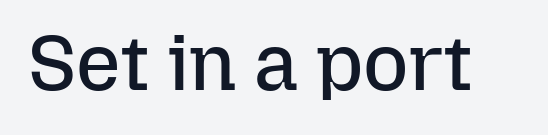
{"italic": "no", "bold": "no", "weight": "regular", "width": "normal", "stroke_contrast": "low", "x_height": "medium", "monospaced": "no", "underline": "no", "letter_spacing": "normal", "letter_spacing_em": 0.0, "glyph_px": 78}
